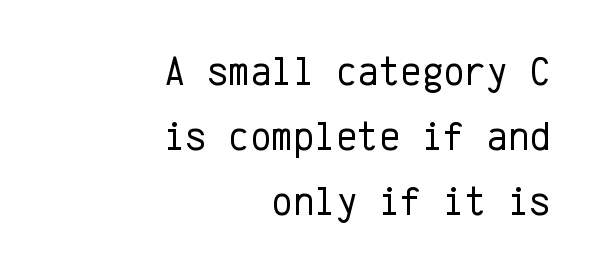
Clear beneath every line of the passage. This is sans-serif lettering, the kind often seen on screens and signage. Notice how the passage keeps a crisp vertical edge on the right only. How would I describe the line gaps? Plain and ordinary.
